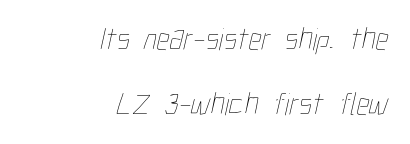
{"bold": "no", "weight": "thin", "width": "condensed", "stroke_contrast": "low", "x_height": "medium", "monospaced": "no", "underline": "no", "align": "right", "line_spacing": "loose", "line_spacing_ratio": 2.02, "letter_spacing": "normal", "letter_spacing_em": 0.0, "glyph_px": 32}
